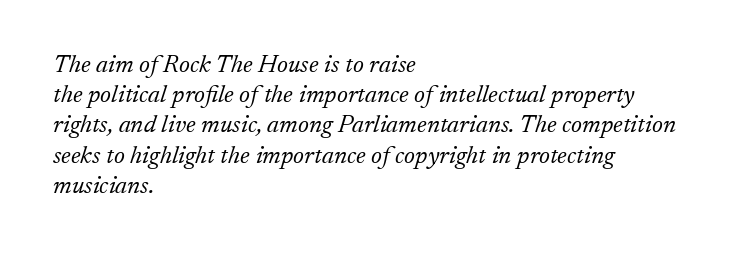
Q: Is the text bold? A: No.
Q: Is the text italic (slanted)? A: Yes, it leans right by about 17 degrees.
Q: Is the text underlined? A: No.
Q: How is the paragraph aligned? A: Left-aligned.
Q: Is the spacing between letters normal or unusually wide? A: Normal.
